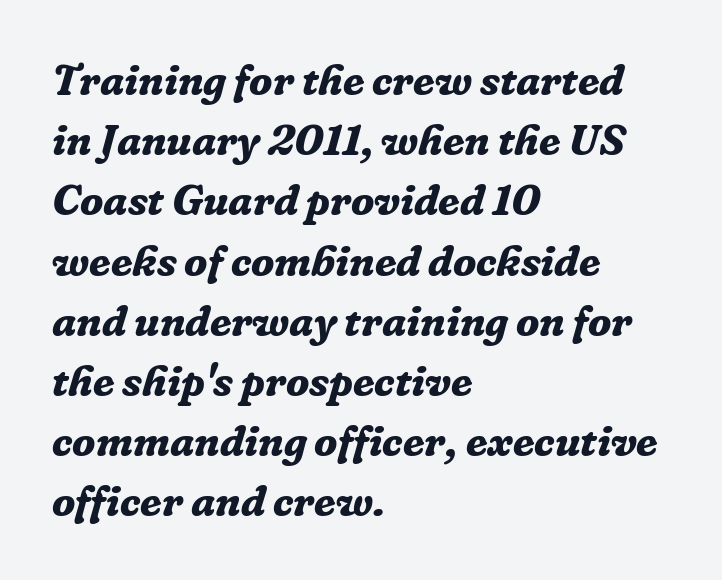
{"serif": "yes", "italic": "yes", "lean": "right", "slant_degrees": 16, "bold": "yes", "weight": "bold", "width": "normal", "stroke_contrast": "low", "x_height": "medium", "monospaced": "no", "underline": "no", "align": "left", "line_spacing": "normal", "line_spacing_ratio": 1.4, "letter_spacing": "normal", "letter_spacing_em": 0.0, "glyph_px": 43}
